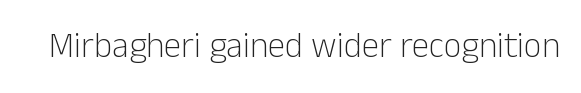
{"serif": "no", "italic": "no", "bold": "no", "weight": "light", "width": "normal", "stroke_contrast": "low", "x_height": "medium", "monospaced": "no", "underline": "no", "letter_spacing": "normal", "letter_spacing_em": 0.0, "glyph_px": 35}
